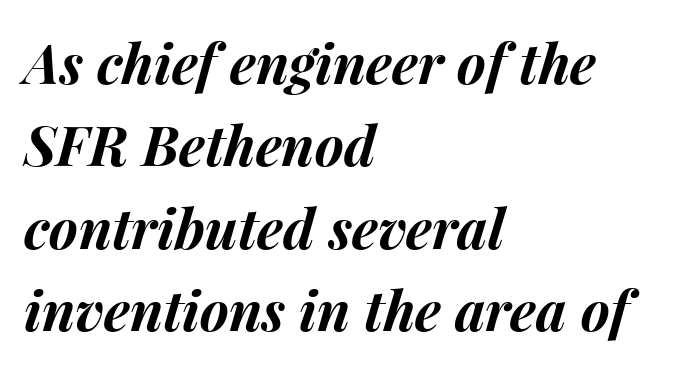
{"italic": "yes", "lean": "right", "slant_degrees": 15, "bold": "yes", "weight": "bold", "width": "normal", "stroke_contrast": "medium", "x_height": "medium", "monospaced": "no", "underline": "no", "align": "left", "line_spacing": "normal", "line_spacing_ratio": 1.5, "letter_spacing": "normal", "letter_spacing_em": 0.0, "glyph_px": 55}
